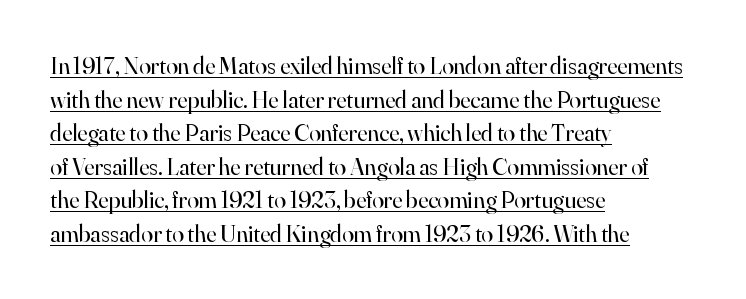
The type is set solid horizontally, with unmodified tracking. All the whitespace from short lines collects on the right. What's the leading like? Ordinary, nothing unusual. Each line of the rendering has a horizontal stroke beneath the glyphs. Is the stroke heavy? The answer is a plain regular-or-lighter. Italic: no, the glyphs are upright roman.
